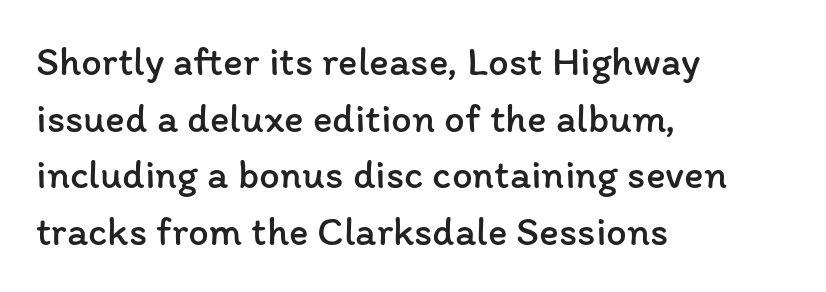
{"italic": "no", "bold": "no", "weight": "regular", "width": "normal", "stroke_contrast": "low", "x_height": "medium", "monospaced": "no", "underline": "no", "align": "left", "line_spacing": "normal", "line_spacing_ratio": 1.38, "letter_spacing": "normal", "letter_spacing_em": 0.0, "glyph_px": 41}
